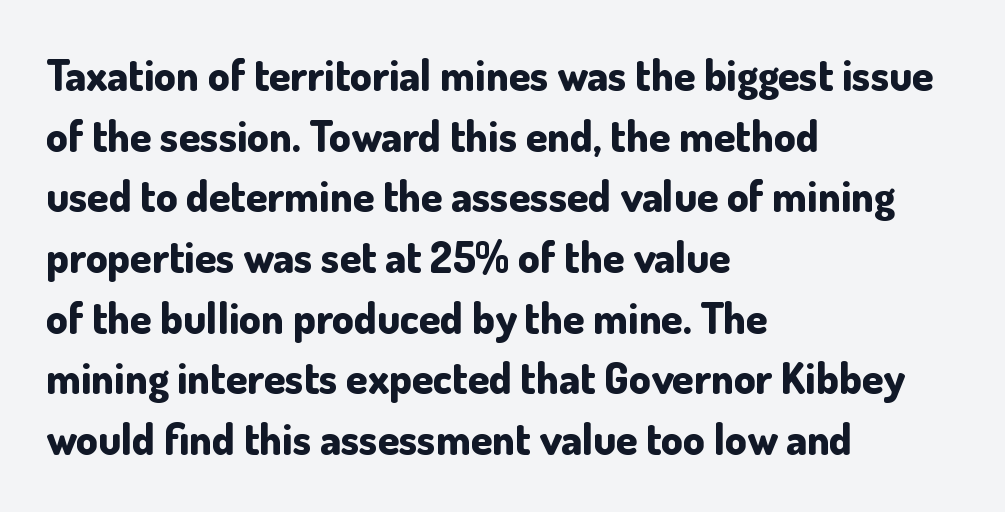
{"serif": "no", "italic": "no", "bold": "yes", "weight": "bold", "width": "normal", "stroke_contrast": "low", "x_height": "small", "monospaced": "no", "underline": "no", "align": "left", "line_spacing": "normal", "line_spacing_ratio": 1.41, "letter_spacing": "normal", "letter_spacing_em": 0.0, "glyph_px": 43}
